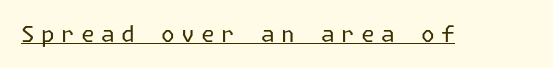
{"italic": "no", "bold": "no", "underline": "yes", "letter_spacing": "wide", "letter_spacing_em": 0.29, "glyph_px": 22}
